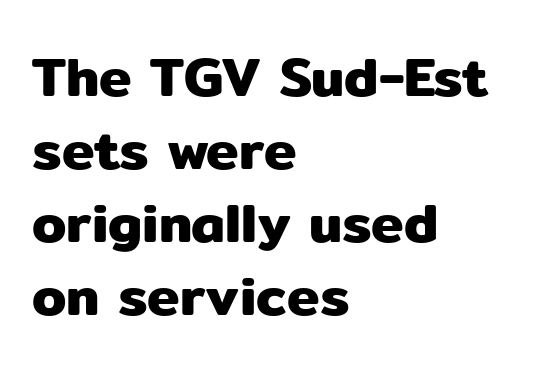
Rendered with straight, roman letterforms. The setting favours the left margin, as ordinary paragraphs usually do. A normal amount of white space separates one row of letters from the next. Font category for this specimen: sans-serif. Default kerning and tracking; the words read as compact shapes.
